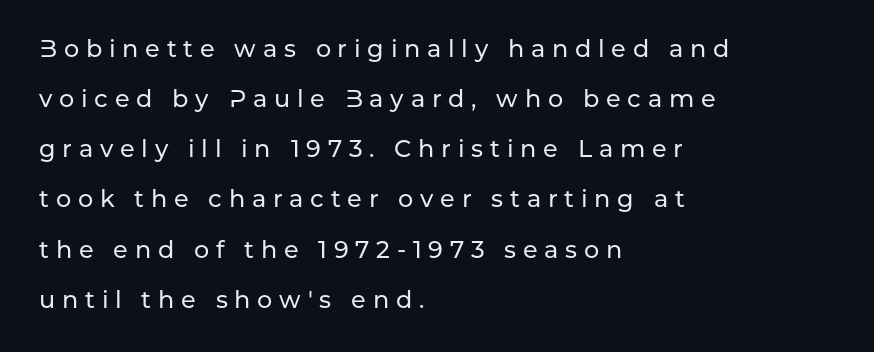
What's the leading like? Stretched, with rows far apart. These lines stack with their left ends in a neat column. This rendering features lettering with no underline. The passage shown has open, widely tracked lettering throughout. This sample uses an upright cut, with every glyph sitting square on the baseline.
